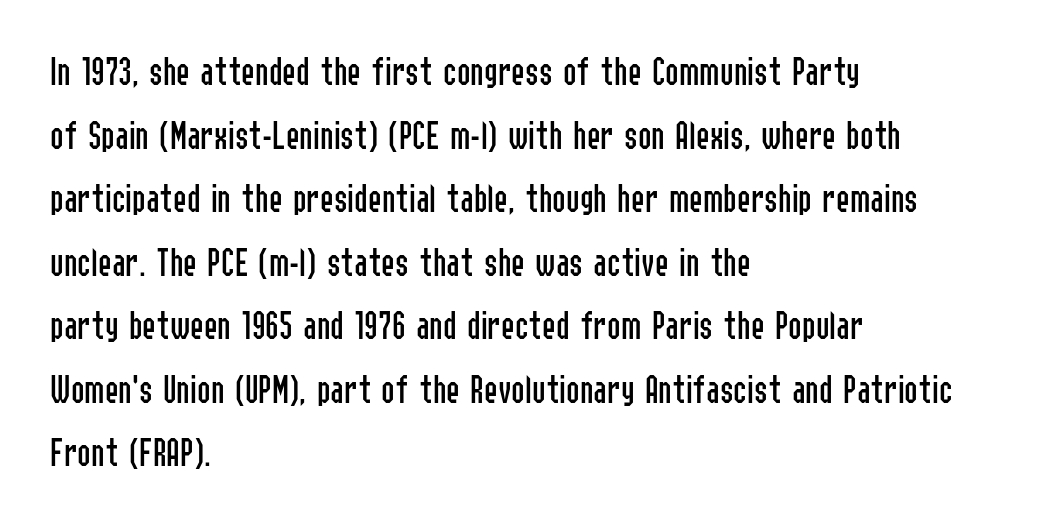
The image shows 41 px regular-weight, condensed sans-serif type, upright; set left-aligned, normal line spacing (1.55x), normal letter spacing, not underlined; low stroke contrast and a medium x-height.
